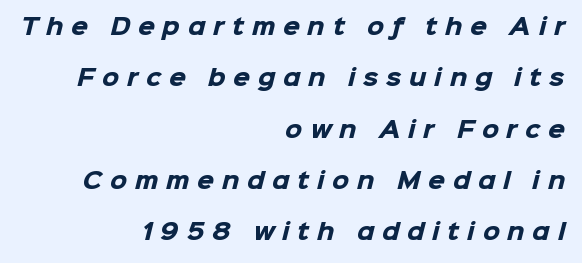
The image shows 22 px bold type; set right-aligned, loose line spacing (2.33x), unusually wide letter spacing (+0.35 em), not underlined.
